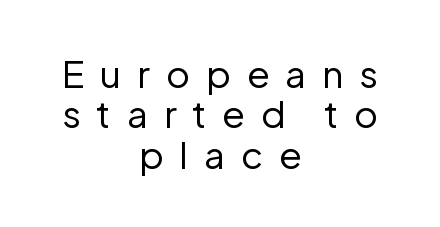
Q: Is the text bold? A: No.
Q: Is the text italic (slanted)? A: No, it is upright.
Q: Is the typeface a serif or a sans-serif typeface? A: Sans-serif.
Q: Is the text underlined? A: No.
Q: How is the paragraph aligned? A: Centered.
Q: Is the spacing between letters normal or unusually wide? A: Unusually wide.
Q: Is the spacing between lines tight, normal or loose? A: Tight.
Q: Width (condensed, normal, or wide)? A: Normal.
Q: Stroke contrast? A: Low.
Q: x-height? A: Medium.
Q: Monospaced? A: No.
